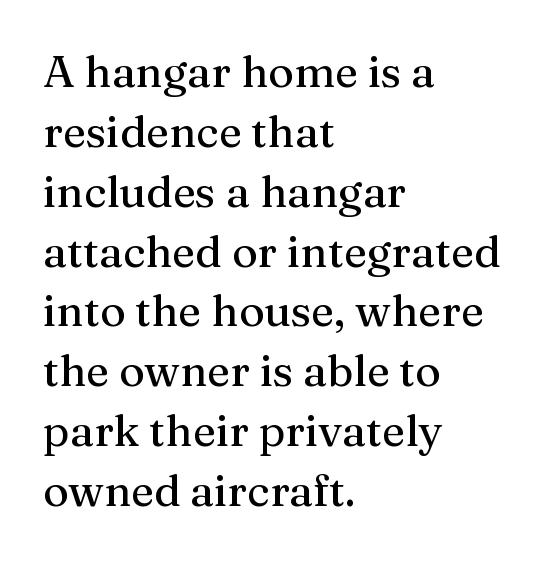
The letters carry serifs — small finishing strokes at the ends of their stems. The rows are spaced the way most documents space them. Nothing unusual about the tracking: characters are spaced as the font intends. The setting favours the left margin, as ordinary paragraphs usually do. The typography opts for an upright posture over an oblique one. The rendering uses natural spacing where letterforms have individual widths.
